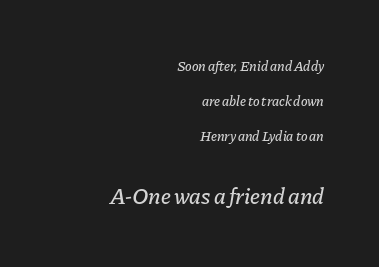
{"italic": "yes", "lean": "right", "slant_degrees": 11, "underline": "no", "align": "right", "line_spacing": "loose", "line_spacing_ratio": 2.49, "letter_spacing": "normal", "letter_spacing_em": 0.0, "larger_block": "second", "size_ratio": 1.64, "glyph_px": 23}
